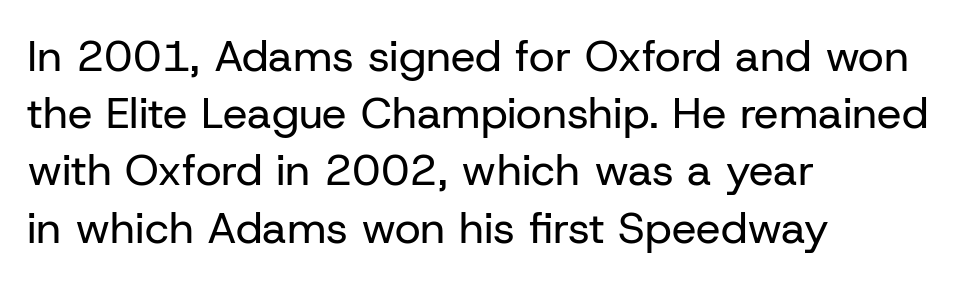
Q: Is the text bold? A: No.
Q: Is the text italic (slanted)? A: No, it is upright.
Q: Is the typeface a serif or a sans-serif typeface? A: Sans-serif.
Q: Is the text underlined? A: No.
Q: How is the paragraph aligned? A: Left-aligned.
Q: Is the spacing between letters normal or unusually wide? A: Normal.
Q: Is the spacing between lines tight, normal or loose? A: Normal.
Q: Width (condensed, normal, or wide)? A: Normal.
Q: Stroke contrast? A: Low.
Q: x-height? A: Medium.
Q: Monospaced? A: No.
